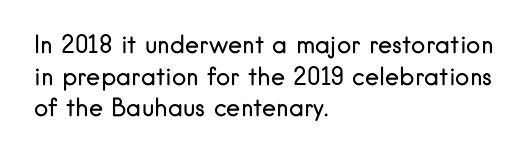
Leftover space on each line is placed entirely after the last word. The typesetting does not lean heavy: it is not bold. Honestly, the letter spacing is just normal — you wouldn't notice it. Underline: absent. If you drew a line through each stem, it would be perfectly vertical.
